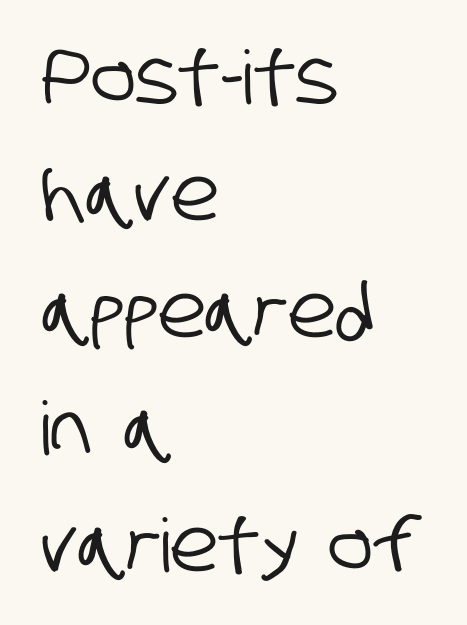
Q: Is the typeface a serif or a sans-serif typeface? A: Sans-serif.
Q: Is the text underlined? A: No.
Q: How is the paragraph aligned? A: Left-aligned.
Q: Is the spacing between letters normal or unusually wide? A: Normal.
Q: Is the spacing between lines tight, normal or loose? A: Normal.
Q: Width (condensed, normal, or wide)? A: Condensed.
Q: Stroke contrast? A: Low.
Q: x-height? A: Large.
Q: Monospaced? A: No.
